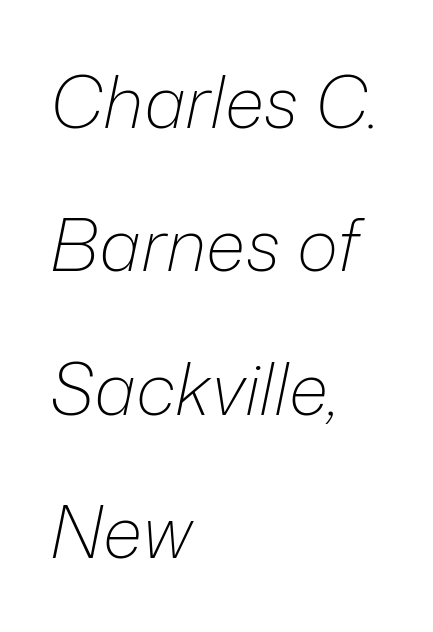
Does the copy run flush right? No — it runs flush left. The characters are drawn with everyday or finer stroke widths. The letters sit at their default tracking, neither squeezed nor spread. The whole block is typeset with a tilt. Each new line begins a long way beneath the previous one.
